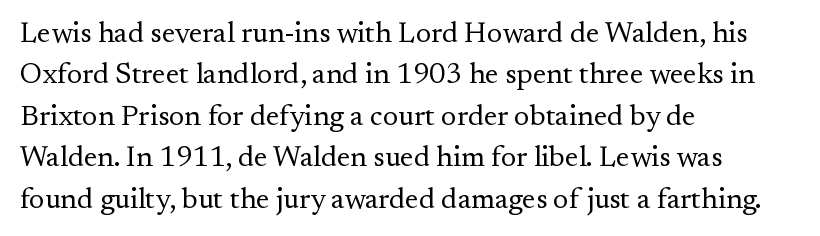
Font category for this specimen: serif. Letter spacing: default. You can tell it's not italic because the verticals are truly vertical. The typesetter chose a ragged-right arrangement here.
